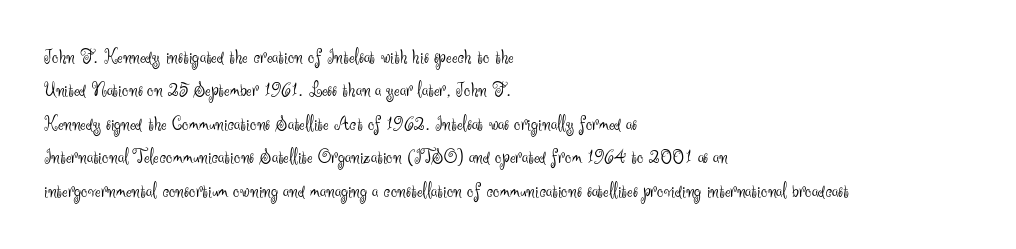
Q: Is the text bold? A: No.
Q: Is the text italic (slanted)? A: No, it is upright.
Q: Is the text underlined? A: No.
Q: How is the paragraph aligned? A: Left-aligned.
Q: Is the spacing between letters normal or unusually wide? A: Normal.
Q: Is the spacing between lines tight, normal or loose? A: Normal.
